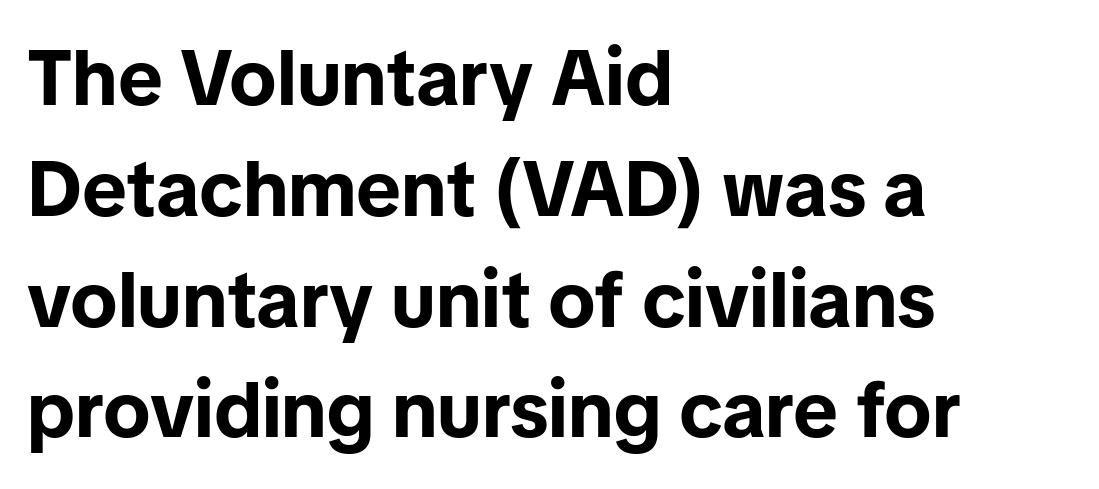
Q: Is the text bold? A: Yes.
Q: Is the text italic (slanted)? A: No, it is upright.
Q: Is the typeface a serif or a sans-serif typeface? A: Sans-serif.
Q: Is the text underlined? A: No.
Q: How is the paragraph aligned? A: Left-aligned.
Q: Is the spacing between letters normal or unusually wide? A: Normal.
Q: Is the spacing between lines tight, normal or loose? A: Normal.
Q: Width (condensed, normal, or wide)? A: Normal.
Q: Stroke contrast? A: Low.
Q: x-height? A: Medium.
Q: Monospaced? A: No.
